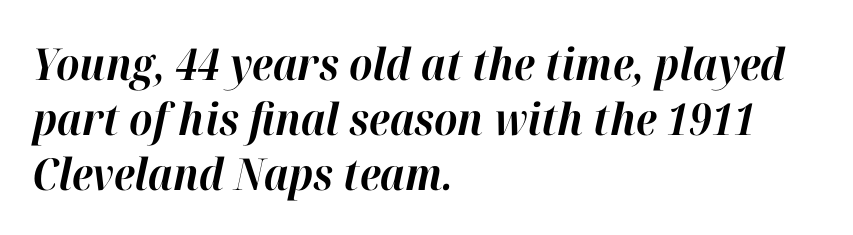
The image shows 44 px bold type, italic (leaning right); set left-aligned, normal line spacing (1.25x), normal letter spacing, not underlined; high stroke contrast and a medium x-height.
